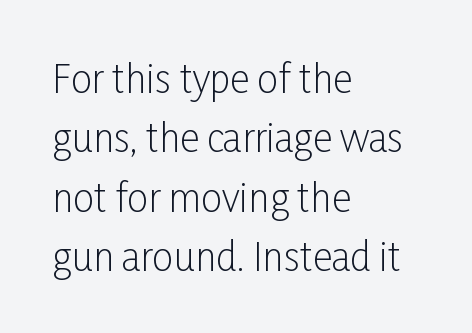
Q: Is the text bold? A: No.
Q: Is the text italic (slanted)? A: No, it is upright.
Q: Is the typeface a serif or a sans-serif typeface? A: Sans-serif.
Q: Is the text underlined? A: No.
Q: How is the paragraph aligned? A: Left-aligned.
Q: Is the spacing between letters normal or unusually wide? A: Normal.
Q: Is the spacing between lines tight, normal or loose? A: Normal.
Q: Width (condensed, normal, or wide)? A: Condensed.
Q: Stroke contrast? A: Low.
Q: x-height? A: Medium.
Q: Monospaced? A: No.
